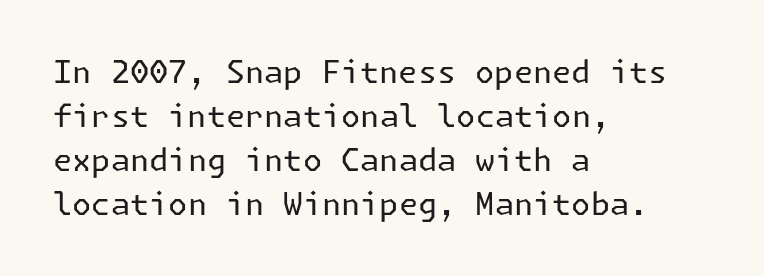
The image shows 31 px regular-weight sans-serif type, upright; set left-aligned, normal line spacing (1.42x), normal letter spacing, not underlined; low stroke contrast and a medium x-height.
